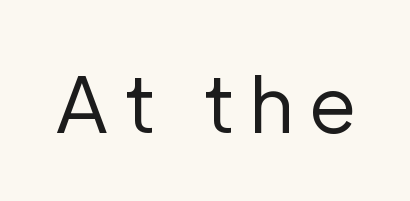
Heaviness? Minimal to ordinary, like unemphasized prose. A typesetter would call this proportional, since set widths differ per character. Has an underline been added? It has not. You can tell from the bare stems that sans-serif type was used. The font's upright variant was chosen for this text.
